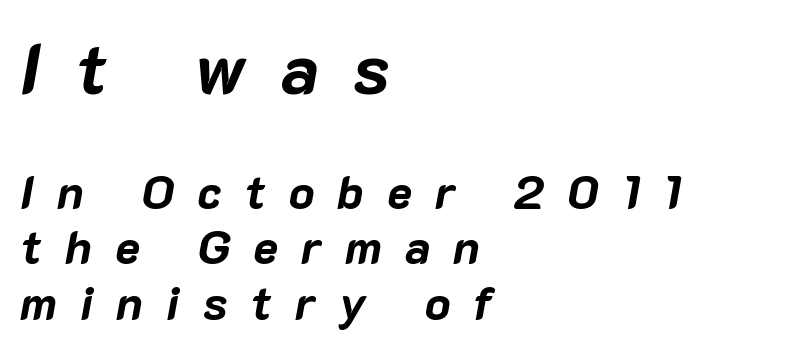
The lines are quadded left. Pretty heavy lettering here — definitely bold. Proportional: the letters do not fall into vertical columns. Compared with typical body copy, the letter spacing here is much looser.
